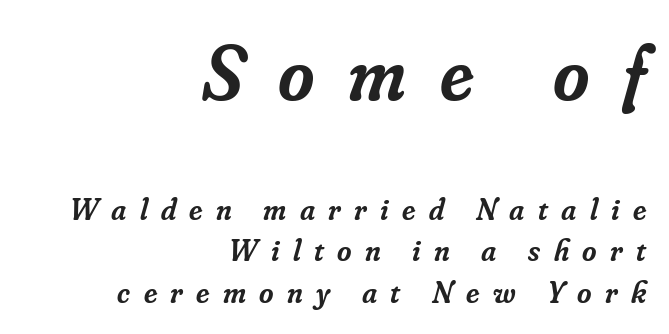
What's the leading like? Ordinary, nothing unusual. The typography opts for an oblique posture over an upright one. Someone cranked the tracking dial way up on this one. Decoration check: the copy has no underline. Firm but not heavy-handed strokes: this text is semibold. Right-aligned paragraph, ragged on the left.
